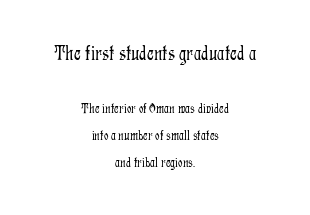
Glance below the letters and you will spot only blank space. A roman cut, with each character standing at attention. Honestly, the rows look like they've been pulled way apart. Visually, the top section dominates because its glyphs are scaled up.
